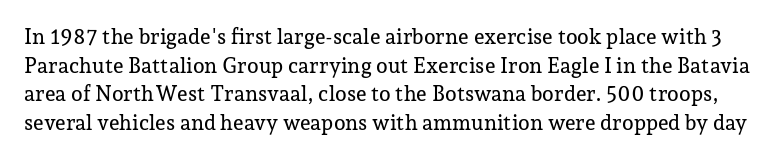
Q: Is the text italic (slanted)? A: No, it is upright.
Q: Is the text underlined? A: No.
Q: Is the spacing between letters normal or unusually wide? A: Normal.
Q: Is the spacing between lines tight, normal or loose? A: Normal.
